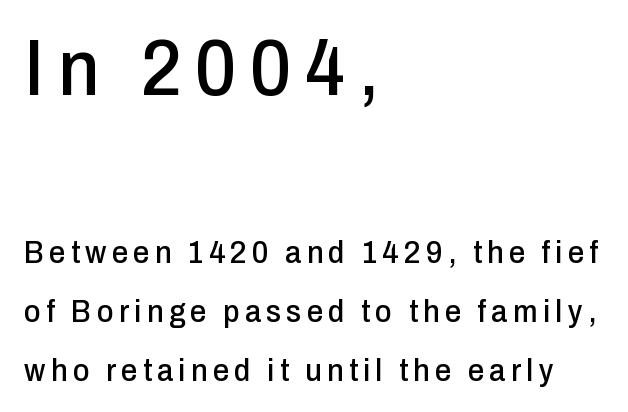
The image shows 80 px condensed sans-serif type, upright; set left-aligned, line spacing 1.83x, not underlined; the first (top) block is 2.5x larger; low stroke contrast and a medium x-height.
